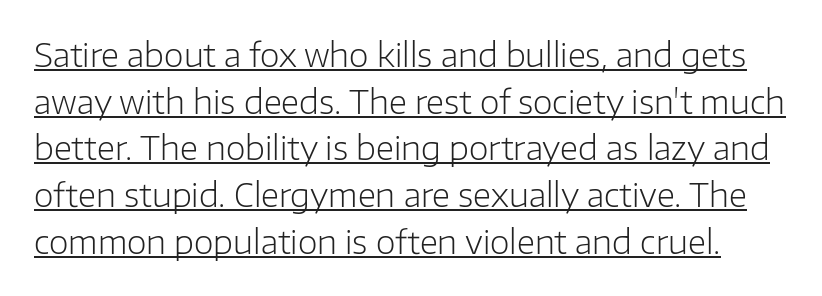
Q: Is the text bold? A: No.
Q: Is the text italic (slanted)? A: No, it is upright.
Q: Is the typeface a serif or a sans-serif typeface? A: Sans-serif.
Q: Is the text underlined? A: Yes.
Q: Is the spacing between letters normal or unusually wide? A: Normal.
Q: Is the spacing between lines tight, normal or loose? A: Normal.
Q: Width (condensed, normal, or wide)? A: Normal.
Q: Stroke contrast? A: Low.
Q: x-height? A: Medium.
Q: Monospaced? A: No.
